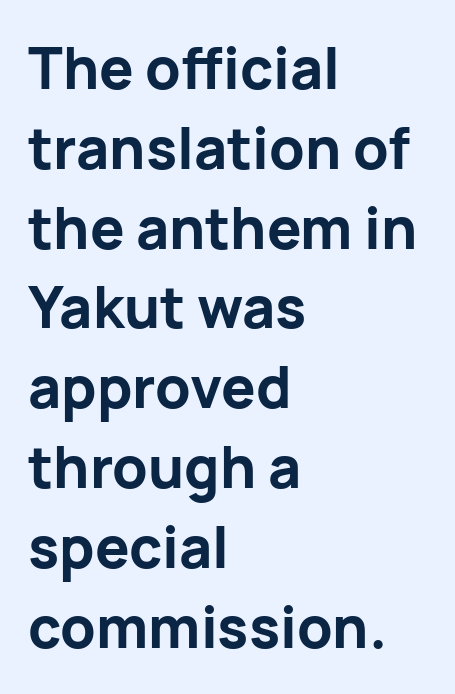
{"serif": "no", "italic": "no", "bold": "yes", "weight": "bold", "width": "normal", "stroke_contrast": "low", "x_height": "medium", "monospaced": "no", "underline": "no", "align": "left", "line_spacing": "normal", "line_spacing_ratio": 1.4, "letter_spacing": "normal", "letter_spacing_em": 0.0, "glyph_px": 57}
